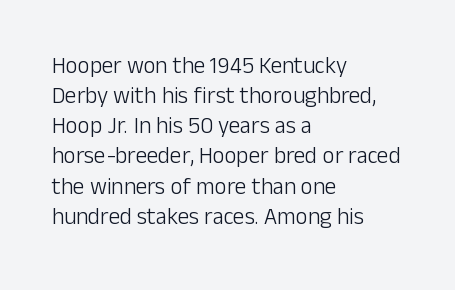
Teacher's note: observe the even left margin — that is flush-left alignment. Does extra space separate the letters? No, they use regular spacing. In terms of posture, this sample is upright. The glyphs are unaccompanied by any horizontal stroke below them. The lines sit at an ordinary, default distance from one another.
